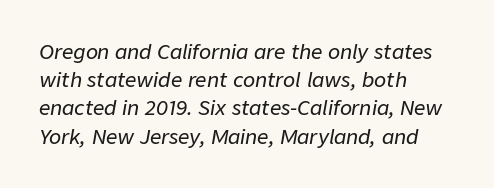
The image shows 20 px text type, italic (leaning right); set left-aligned, normal line spacing (1.41x), normal letter spacing, not underlined.
